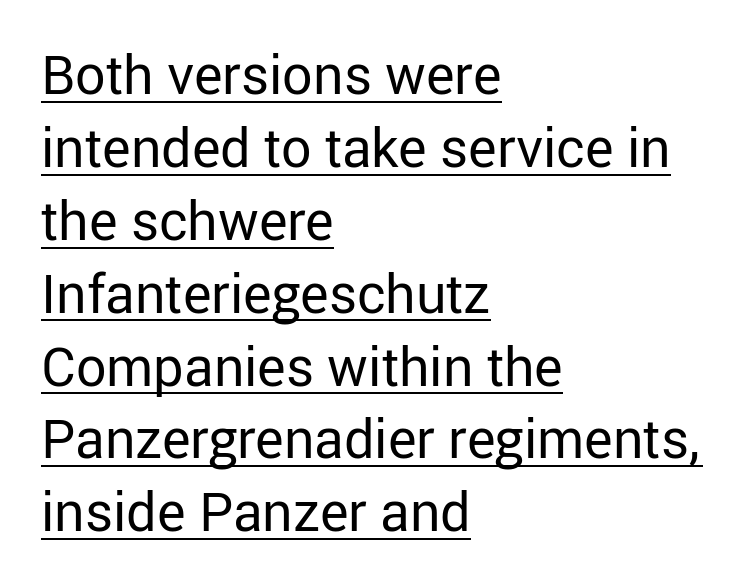
{"serif": "no", "italic": "no", "bold": "no", "weight": "regular", "width": "normal", "stroke_contrast": "low", "x_height": "medium", "monospaced": "no", "underline": "yes", "align": "left", "line_spacing": "normal", "line_spacing_ratio": 1.35, "letter_spacing": "normal", "letter_spacing_em": 0.0, "glyph_px": 54}
